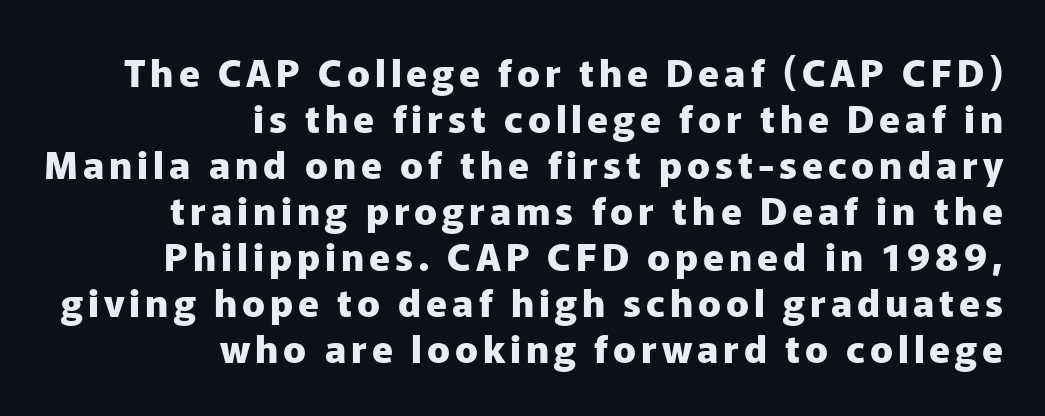
Q: Is the text bold? A: Yes.
Q: Is the text italic (slanted)? A: No, it is upright.
Q: Is the typeface a serif or a sans-serif typeface? A: Sans-serif.
Q: Is the text underlined? A: No.
Q: How is the paragraph aligned? A: Right-aligned.
Q: Width (condensed, normal, or wide)? A: Normal.
Q: Stroke contrast? A: Low.
Q: x-height? A: Medium.
Q: Monospaced? A: No.
